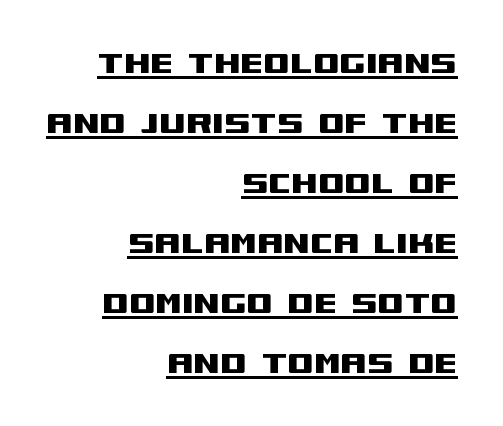
The image shows 38 px wide sans-serif type, upright; set right-aligned, normal line spacing (1.58x), normal letter spacing, underlined; medium stroke contrast and a large x-height.
